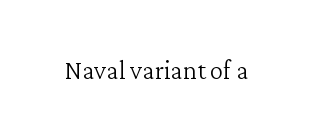
Has an underline been added? It has not. The type is set solid horizontally, with unmodified tracking. The characters are drawn with everyday or finer stroke widths. Every character sits straight up, as roman type does.
